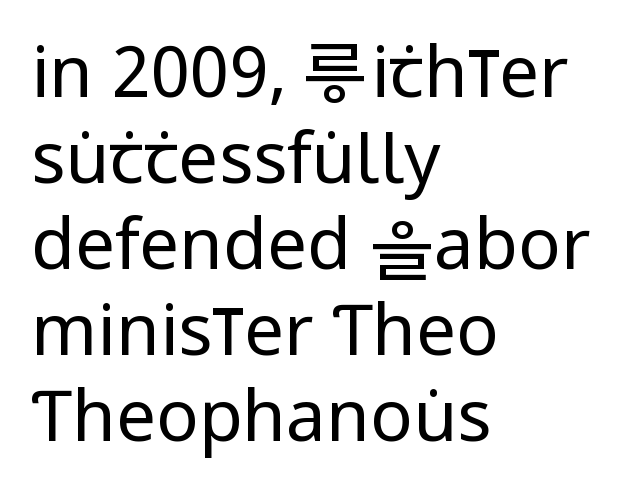
This rendering employs a face without finishing strokes, i.e., a sans-serif. Looks like regular typesetting: each glyph gets only the width it needs. Tall strokes in this sample are plumb rather than angled. Quick note: underline off.
